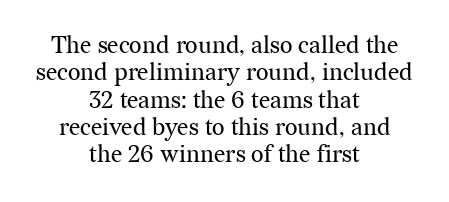
{"italic": "no", "bold": "no", "underline": "no", "align": "center", "line_spacing": "tight", "line_spacing_ratio": 1.14, "letter_spacing": "normal", "letter_spacing_em": 0.0, "glyph_px": 24}
